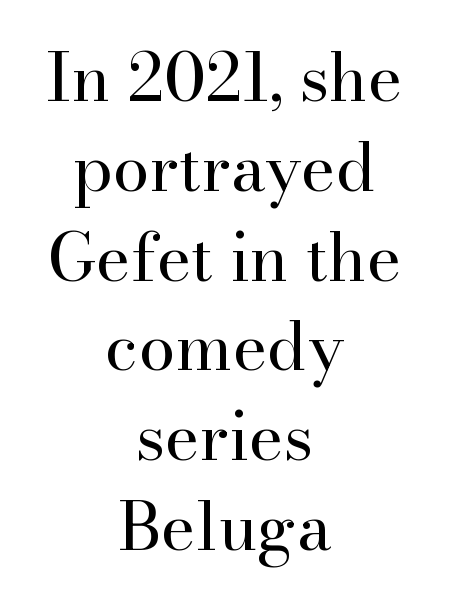
Posture: straight, roman, zero tilt. Tracking here is standard; glyphs follow each other at the usual distance. Unbolded letterforms with no extra heft. Each line is balanced around a shared central axis.
